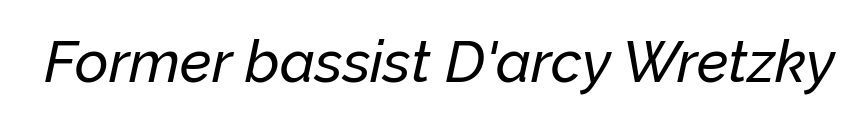
The image shows 58 px text type, italic (leaning right); set normal letter spacing, not underlined; low stroke contrast and a medium x-height.
